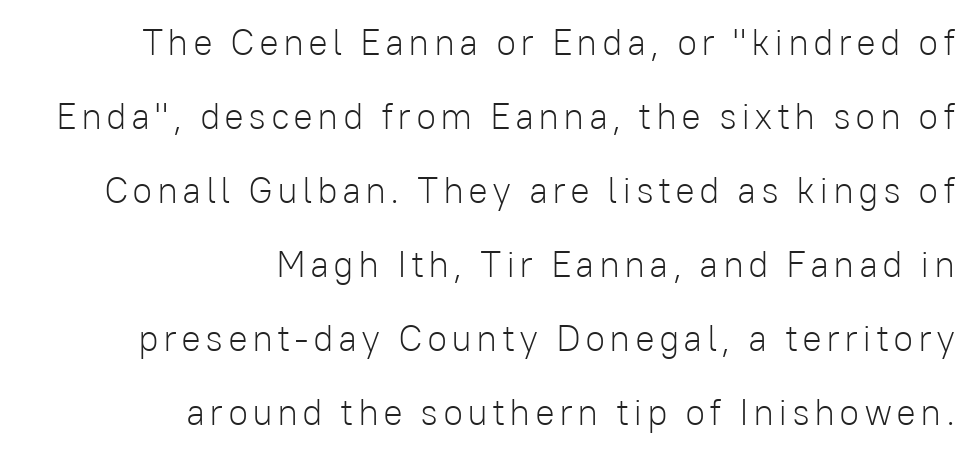
Q: Is the text bold? A: No.
Q: Is the text italic (slanted)? A: No, it is upright.
Q: Is the typeface a serif or a sans-serif typeface? A: Sans-serif.
Q: Is the text underlined? A: No.
Q: How is the paragraph aligned? A: Right-aligned.
Q: Is the spacing between lines tight, normal or loose? A: Loose.
Q: Width (condensed, normal, or wide)? A: Normal.
Q: Stroke contrast? A: Low.
Q: x-height? A: Medium.
Q: Monospaced? A: No.
